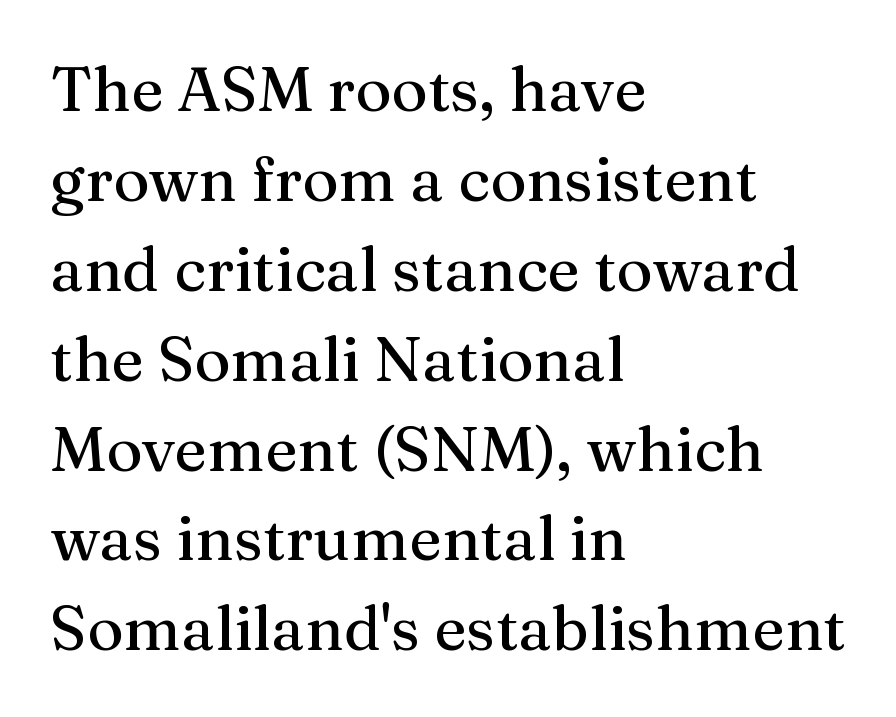
Q: Is the text italic (slanted)? A: No, it is upright.
Q: Is the typeface a serif or a sans-serif typeface? A: Serif.
Q: Is the text underlined? A: No.
Q: How is the paragraph aligned? A: Left-aligned.
Q: Is the spacing between letters normal or unusually wide? A: Normal.
Q: Is the spacing between lines tight, normal or loose? A: Normal.
Q: Width (condensed, normal, or wide)? A: Normal.
Q: Stroke contrast? A: Medium.
Q: x-height? A: Medium.
Q: Monospaced? A: No.
